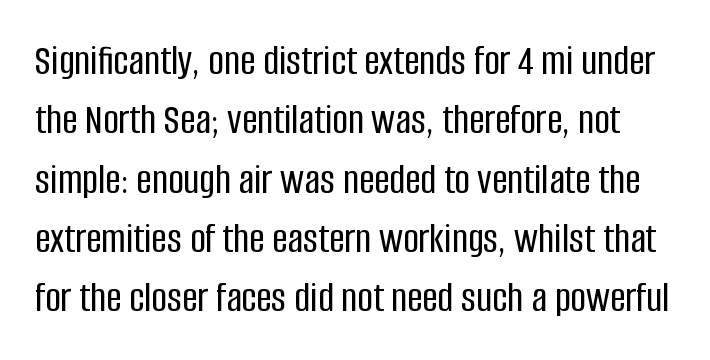
Q: Is the text italic (slanted)? A: No, it is upright.
Q: Is the typeface a serif or a sans-serif typeface? A: Sans-serif.
Q: Is the text underlined? A: No.
Q: Is the spacing between letters normal or unusually wide? A: Normal.
Q: Is the spacing between lines tight, normal or loose? A: Normal.
Q: Width (condensed, normal, or wide)? A: Condensed.
Q: Stroke contrast? A: Low.
Q: x-height? A: Large.
Q: Monospaced? A: No.
